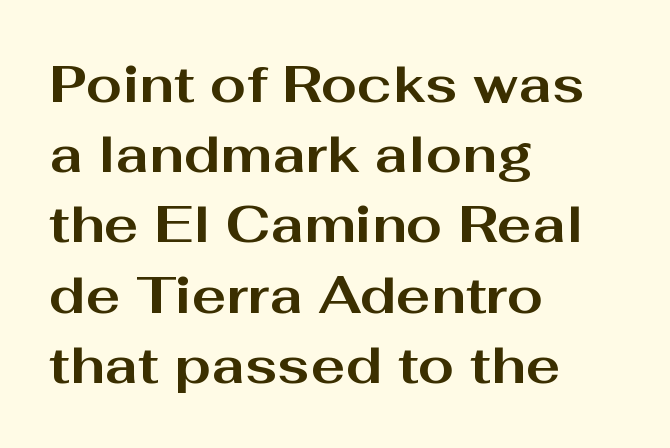
Italic: no, the glyphs are upright roman. The compositor pushed each line to the left boundary. The space beneath each line is pristine and unruled. Between one letter and the next there's only the usual sliver of space. Notice how descenders clear the ascenders below comfortably — that's standard leading.
